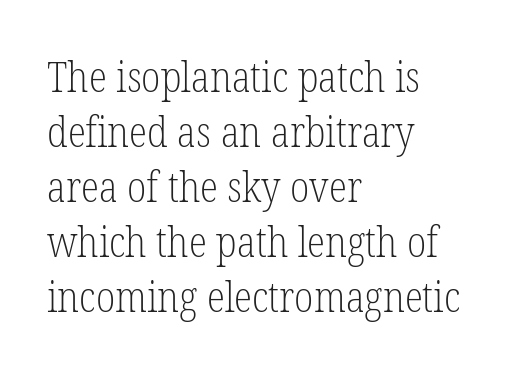
The image shows 42 px light, condensed serif type, upright; set left-aligned, normal line spacing (1.31x), normal letter spacing, not underlined; low stroke contrast and a medium x-height.
